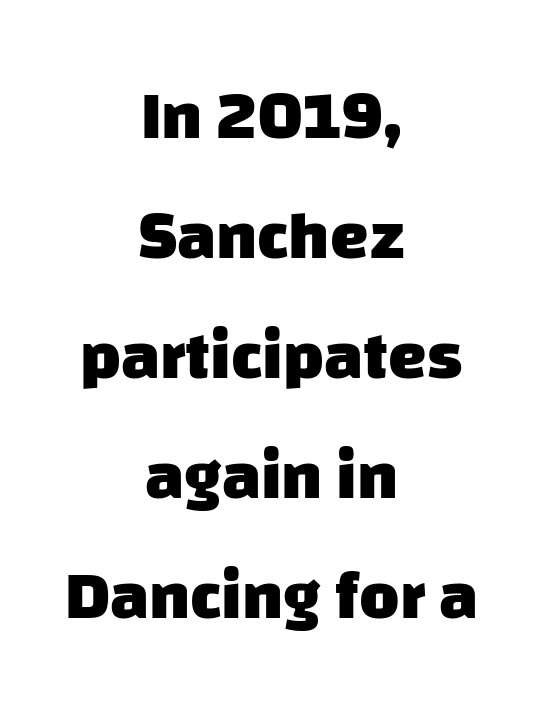
The image shows 69 px heavy sans-serif type; set centered, line spacing 1.74x, normal letter spacing, not underlined; low stroke contrast and a large x-height.
